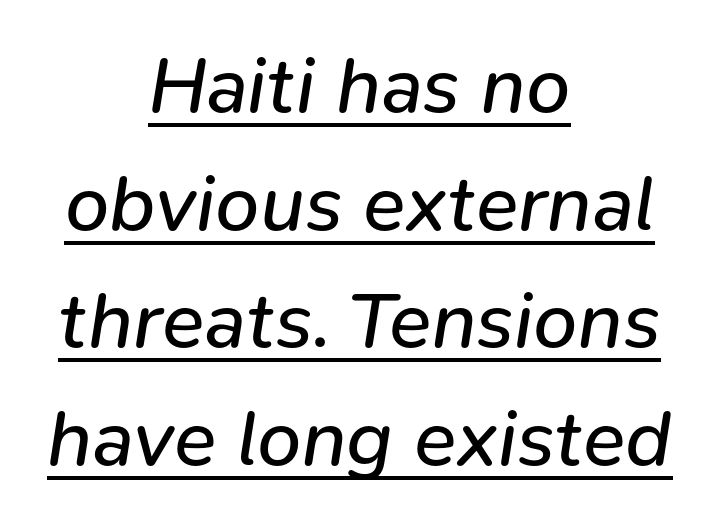
If you measured baseline to baseline, you'd find a middling distance. Descenders here cross a horizontal rule under the line. A typesetter would mark this as italic. Reading down the block, each line starts at a different indent, mirrored at its end. The horizontal fit of the characters is conventional and even.
